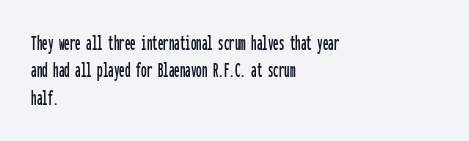
Q: Is the text italic (slanted)? A: No, it is upright.
Q: Is the text underlined? A: No.
Q: How is the paragraph aligned? A: Left-aligned.
Q: Is the spacing between letters normal or unusually wide? A: Normal.
Q: Is the spacing between lines tight, normal or loose? A: Normal.
